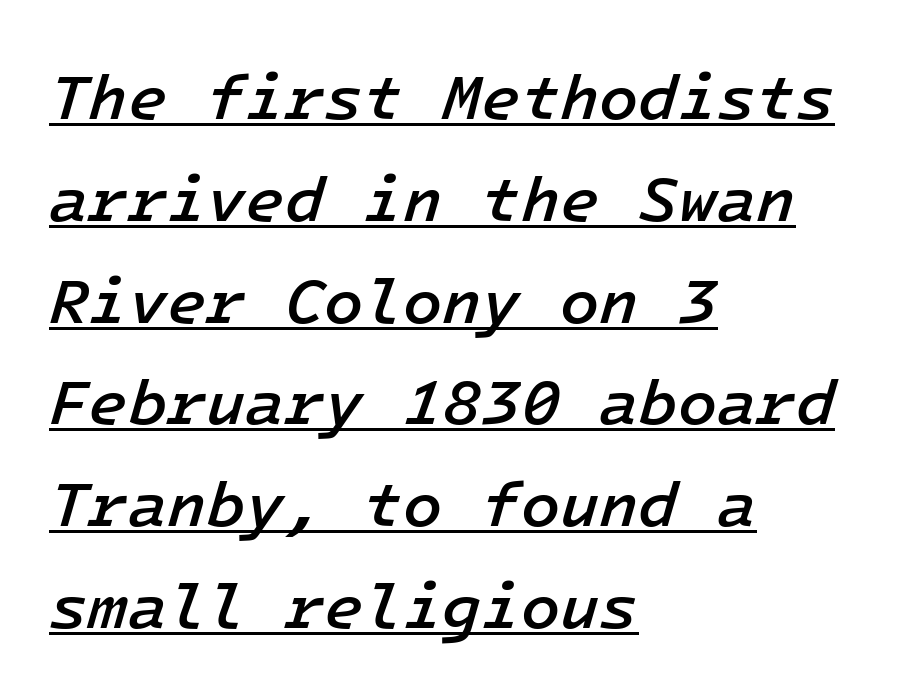
{"italic": "yes", "lean": "right", "slant_degrees": 16, "bold": "semi", "weight": "semibold", "width": "normal", "stroke_contrast": "low", "x_height": "medium", "monospaced": "yes", "underline": "yes", "align": "left", "line_spacing": "normal", "line_spacing_ratio": 1.59, "letter_spacing": "normal", "letter_spacing_em": 0.0, "glyph_px": 64}
